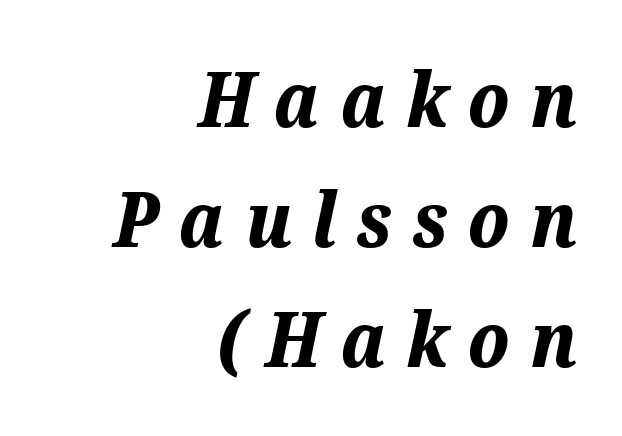
The image shows 76 px bold type, italic (leaning right); set right-aligned, normal line spacing (1.58x), unusually wide letter spacing (+0.26 em), not underlined; medium stroke contrast and a medium x-height.
